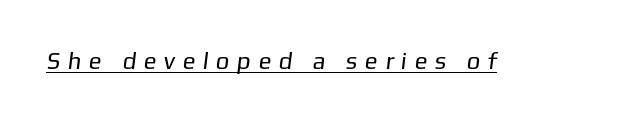
On a weight scale, this lands at 450 or below. This is underlined copy, the kind a proofreader might mark for attention. There is plenty of visible air inserted between adjacent glyphs.
